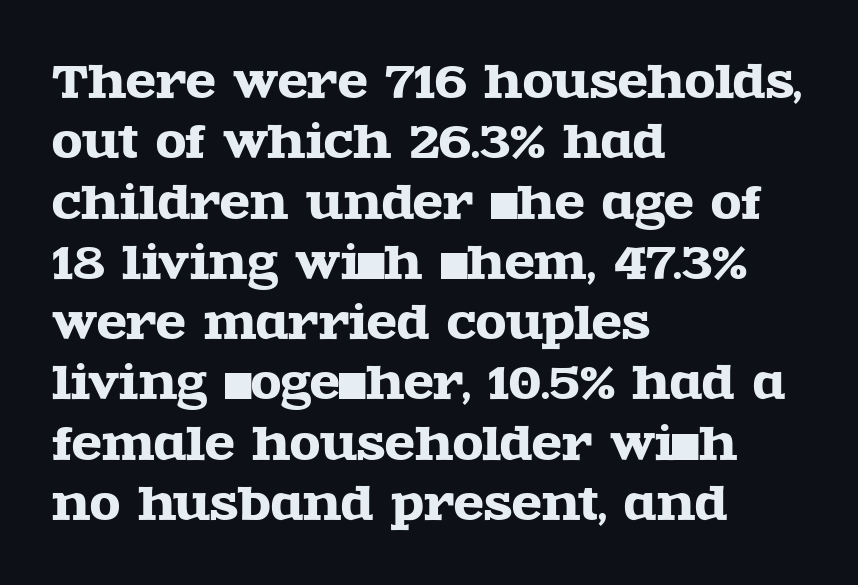
The line-height multiplier appears to be the usual default. Notice how the passage keeps a crisp vertical edge on the left only. The rendering uses natural spacing where letterforms have individual widths. The lettering holds an erect, upright posture throughout. No word sits above an underline. Does extra space separate the letters? No, they use regular spacing.
